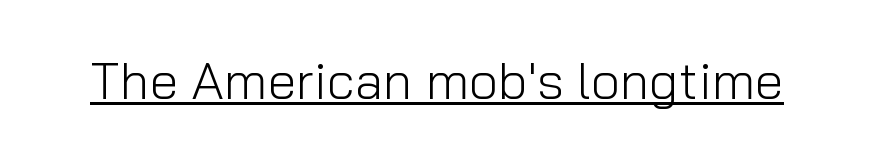
No letter is thick-stroked: the sample isn't bold. Notice how a bar underscores the lettering throughout. Do the characters align in a grid? No, the font is proportional. The lettering holds an erect, upright posture throughout. I'd call this a sans setting — the letters go barefoot. The tracking reads as untouched default to a designer's eye.
